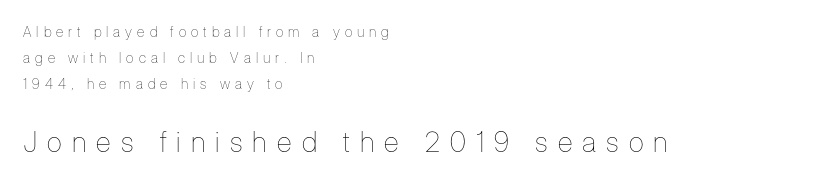
Every stem runs plumb, perpendicular to the baseline. Does extra space separate the letters? Yes, quite a lot of it. Proportional: the letters do not fall into vertical columns. Weight class: somewhere from thin through regular. The emphasis by scale lands on block number two, below. The typesetter chose a ragged-right arrangement here.
